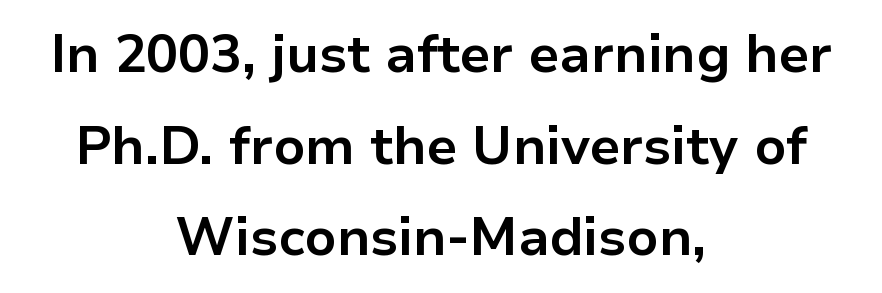
The image shows 53 px bold sans-serif type, upright; set centered, line spacing 1.73x, normal letter spacing, not underlined; low stroke contrast and a medium x-height.
